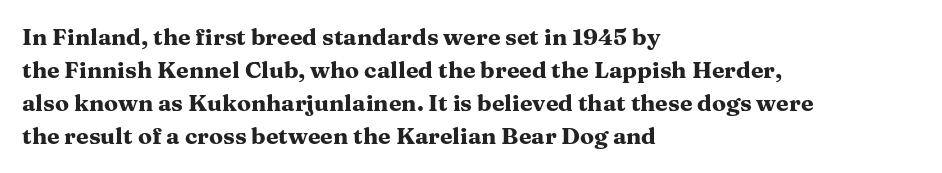
This sample keeps an unexceptional amount of space between lines. Strokes here are thick enough to call this a true bold. A student would call this left alignment; a typographer would say flush left, rag right. You can tell it's not italic because the verticals are truly vertical.
